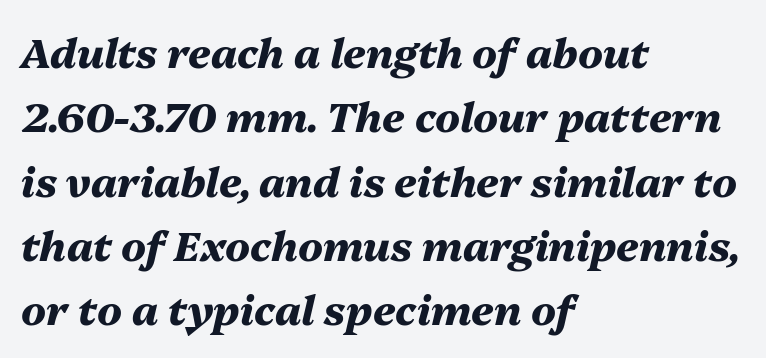
{"italic": "yes", "lean": "right", "slant_degrees": 13, "bold": "yes", "weight": "heavy", "width": "normal", "stroke_contrast": "medium", "x_height": "medium", "monospaced": "no", "underline": "no", "align": "left", "line_spacing": "normal", "line_spacing_ratio": 1.57, "letter_spacing": "normal", "letter_spacing_em": 0.0, "glyph_px": 41}
